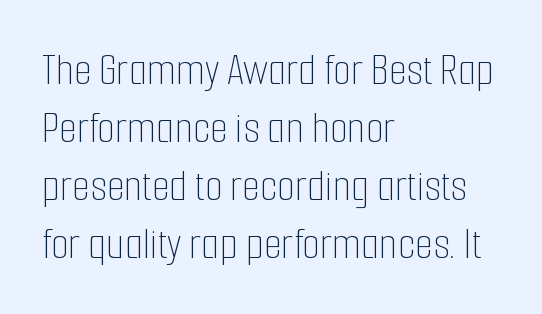
The image shows 46 px thin, condensed type, upright; set left-aligned, normal line spacing (1.26x), normal letter spacing, not underlined; low stroke contrast and a medium x-height.
